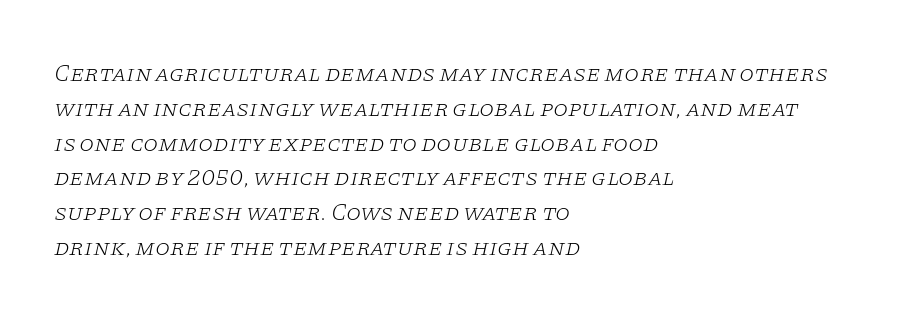
Q: Is the text bold? A: No.
Q: Is the text italic (slanted)? A: Yes, it leans right by about 11 degrees.
Q: Is the text underlined? A: No.
Q: How is the paragraph aligned? A: Left-aligned.
Q: Is the spacing between letters normal or unusually wide? A: Normal.
Q: Is the spacing between lines tight, normal or loose? A: Normal.
